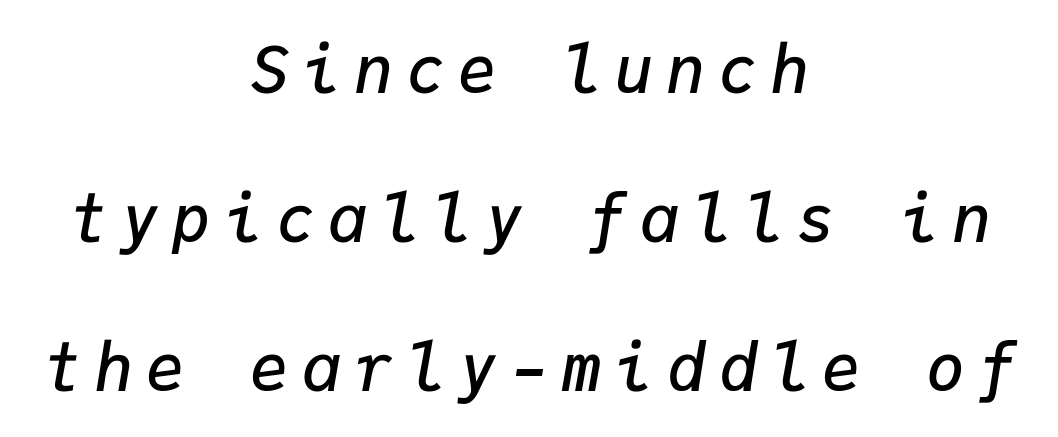
Q: Is the text bold? A: Semi-bold.
Q: Is the text italic (slanted)? A: Yes, it leans right by about 9 degrees.
Q: Is the text underlined? A: No.
Q: How is the paragraph aligned? A: Centered.
Q: Is the spacing between letters normal or unusually wide? A: Unusually wide.
Q: Is the spacing between lines tight, normal or loose? A: Loose.
Q: Width (condensed, normal, or wide)? A: Normal.
Q: Stroke contrast? A: Low.
Q: x-height? A: Medium.
Q: Monospaced? A: Yes.
